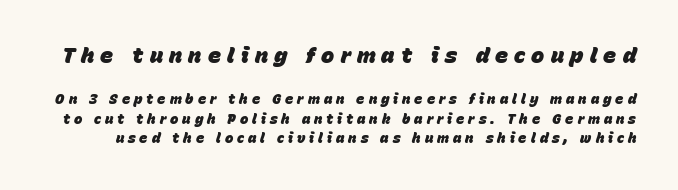
The tracking jumps out immediately: characters are airy and widely separated. Is there much room between lines? A standard amount, neither cramped nor airy. The font's italic variant was chosen for this text. Size hierarchy here favors the leading block over the trailing one. Summary of weight: heavy, a full bold.
